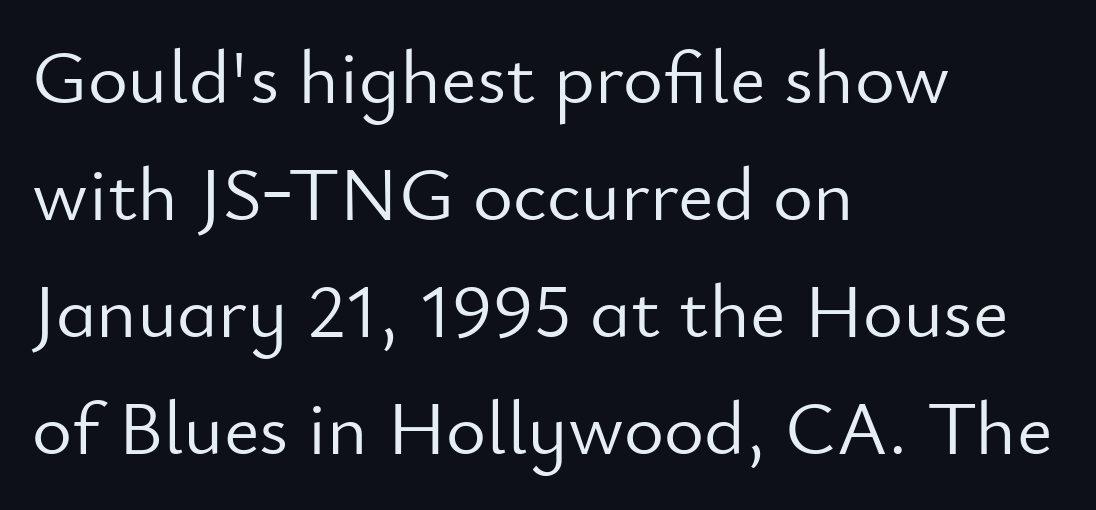
Q: Is the text bold? A: No.
Q: Is the text italic (slanted)? A: No, it is upright.
Q: Is the typeface a serif or a sans-serif typeface? A: Sans-serif.
Q: Is the text underlined? A: No.
Q: How is the paragraph aligned? A: Left-aligned.
Q: Is the spacing between letters normal or unusually wide? A: Normal.
Q: Is the spacing between lines tight, normal or loose? A: Normal.
Q: Width (condensed, normal, or wide)? A: Normal.
Q: Stroke contrast? A: Low.
Q: x-height? A: Small.
Q: Monospaced? A: No.
